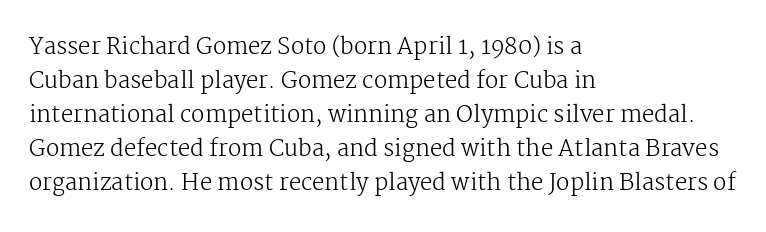
{"italic": "no", "bold": "no", "underline": "no", "align": "left", "line_spacing": "normal", "line_spacing_ratio": 1.54, "letter_spacing": "normal", "letter_spacing_em": 0.0, "glyph_px": 22}
